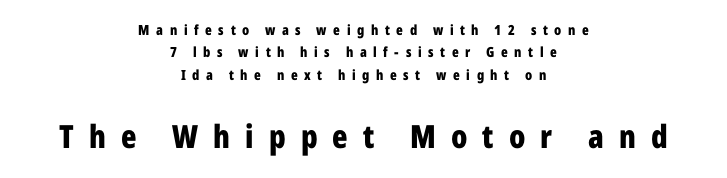
Q: Is the text bold? A: Yes.
Q: Is the text italic (slanted)? A: No, it is upright.
Q: Is the typeface a serif or a sans-serif typeface? A: Sans-serif.
Q: Is the text underlined? A: No.
Q: How is the paragraph aligned? A: Centered.
Q: Is the spacing between letters normal or unusually wide? A: Unusually wide.
Q: Is the spacing between lines tight, normal or loose? A: Normal.
Q: Which block of text is set in a larger size, the first (top) or the second (bottom)? A: The second (bottom) one.
Q: Width (condensed, normal, or wide)? A: Condensed.
Q: Stroke contrast? A: Low.
Q: x-height? A: Medium.
Q: Monospaced? A: No.
